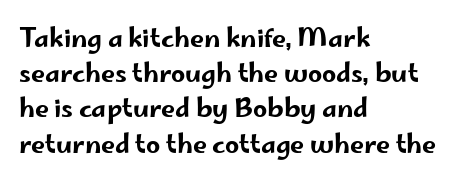
{"italic": "no", "underline": "no", "align": "left", "line_spacing": "normal", "line_spacing_ratio": 1.41, "letter_spacing": "normal", "letter_spacing_em": 0.0, "glyph_px": 25}
